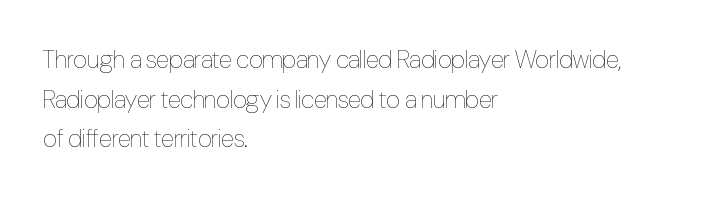
{"italic": "no", "bold": "no", "underline": "no", "align": "left", "line_spacing": "normal", "line_spacing_ratio": 1.59, "letter_spacing": "normal", "letter_spacing_em": 0.0, "glyph_px": 25}
